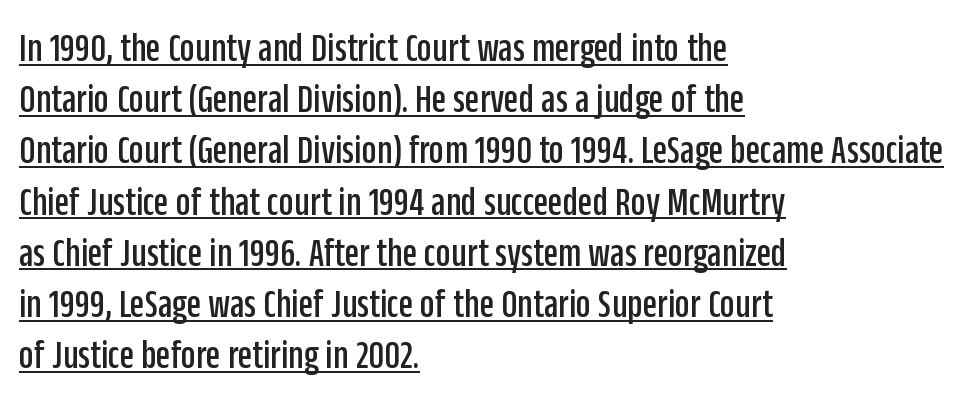
{"serif": "no", "italic": "no", "width": "condensed", "stroke_contrast": "low", "x_height": "large", "monospaced": "no", "underline": "yes", "align": "left", "line_spacing_ratio": 1.22, "letter_spacing": "normal", "letter_spacing_em": 0.0, "glyph_px": 42}
